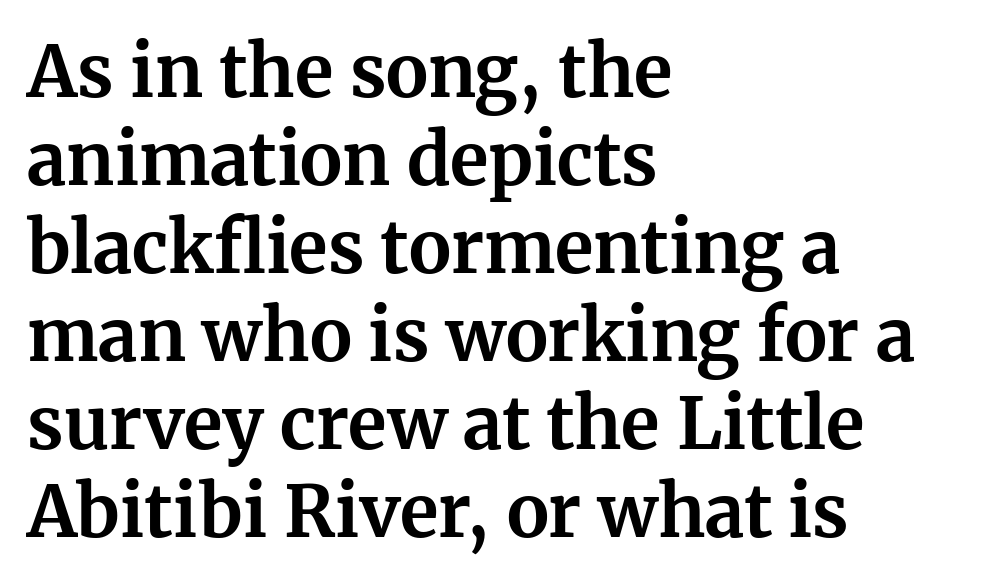
The image shows 71 px bold serif type, upright; set left-aligned, line spacing 1.24x, normal letter spacing, not underlined; medium stroke contrast and a medium x-height.
